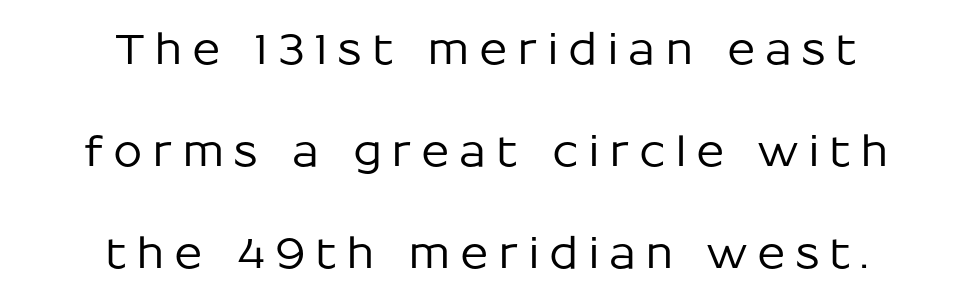
{"serif": "no", "italic": "no", "width": "normal", "stroke_contrast": "low", "x_height": "medium", "monospaced": "no", "underline": "no", "align": "center", "line_spacing": "loose", "line_spacing_ratio": 2.43, "letter_spacing": "wide", "letter_spacing_em": 0.22, "glyph_px": 42}
